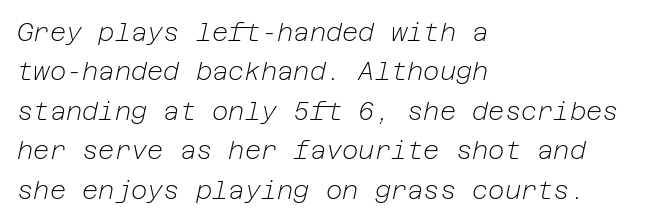
Any mark beneath the type? The region is blank. Line beginnings align vertically; line endings do not. The face used here is rendered with its standard letterfit. The face used here has a pronounced slope to its letters. Summary of weight: not heavy and not bold. The rows are spaced the way most documents space them.
